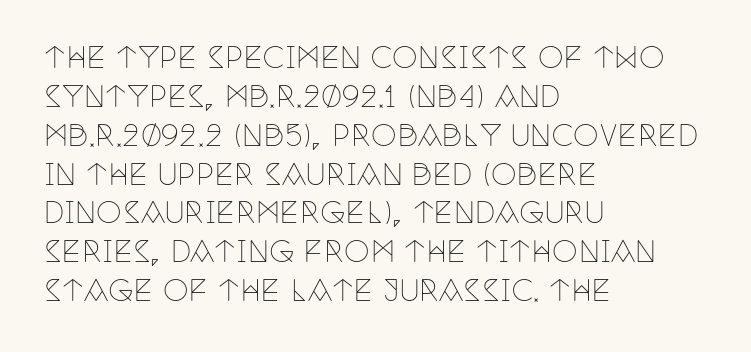
Q: Is the text bold? A: No.
Q: Is the text italic (slanted)? A: No, it is upright.
Q: Is the typeface a serif or a sans-serif typeface? A: Serif.
Q: Is the text underlined? A: No.
Q: How is the paragraph aligned? A: Left-aligned.
Q: Is the spacing between letters normal or unusually wide? A: Normal.
Q: Is the spacing between lines tight, normal or loose? A: Normal.
Q: Width (condensed, normal, or wide)? A: Condensed.
Q: Stroke contrast? A: Low.
Q: x-height? A: Large.
Q: Monospaced? A: No.
